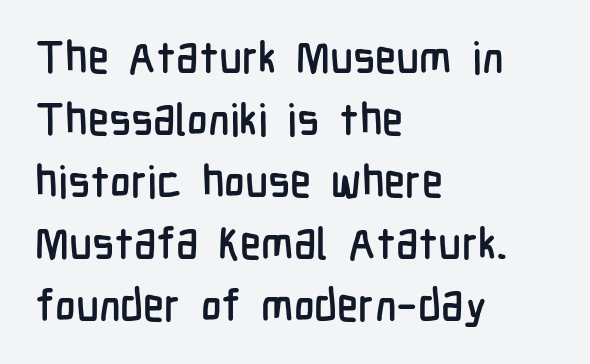
The image shows 44 px condensed sans-serif type, upright; set left-aligned, normal line spacing (1.41x), normal letter spacing, not underlined; low stroke contrast and a medium x-height.
